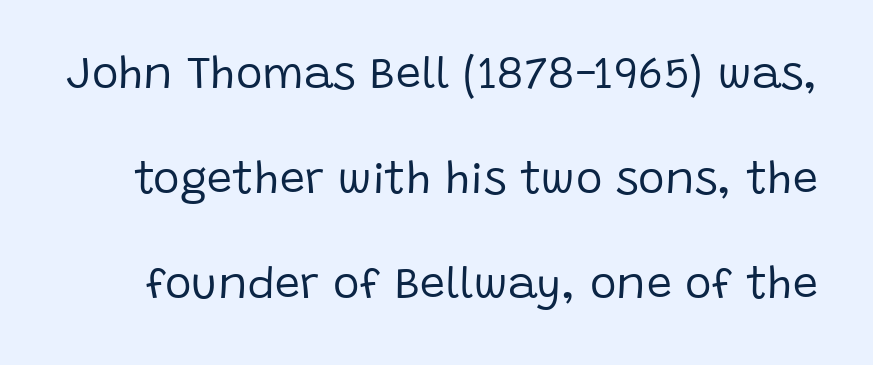
The image shows 45 px regular-weight sans-serif type, upright; set loose line spacing (2.33x), normal letter spacing, not underlined; low stroke contrast and a large x-height.
